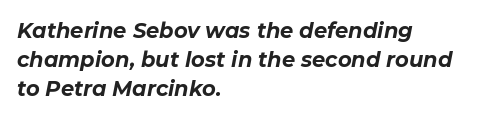
Its strokes are broad and dark, the hallmark of bold type. Underlining? Definitely not there. Layout note: lines flush left. The specimen reads as italic at a glance.
